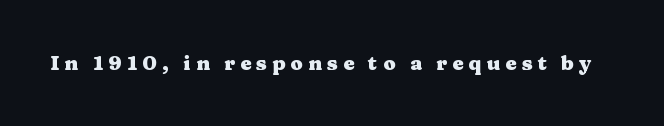
Q: Is the text bold? A: Yes.
Q: Is the text italic (slanted)? A: No, it is upright.
Q: Is the text underlined? A: No.
Q: Is the spacing between letters normal or unusually wide? A: Unusually wide.
